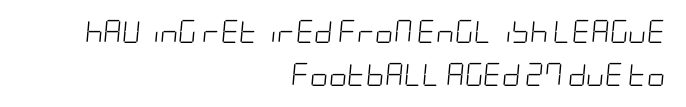
Q: Is the text bold? A: No.
Q: Is the text italic (slanted)? A: Yes, it leans right by about 5 degrees.
Q: Is the text underlined? A: No.
Q: How is the paragraph aligned? A: Right-aligned.
Q: Is the spacing between letters normal or unusually wide? A: Normal.
